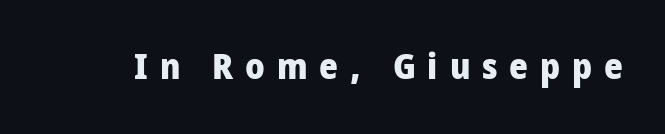
{"serif": "no", "italic": "no", "bold": "yes", "weight": "heavy", "width": "condensed", "stroke_contrast": "low", "x_height": "large", "monospaced": "no", "underline": "no", "letter_spacing": "wide", "letter_spacing_em": 0.33, "glyph_px": 36}
